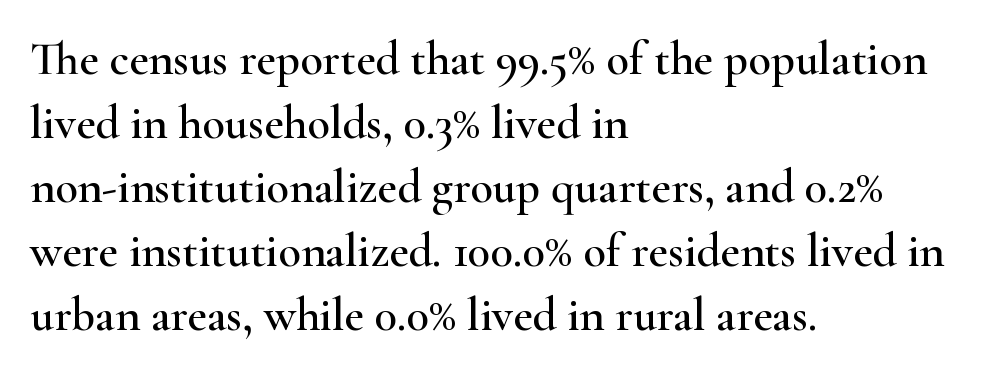
{"serif": "yes", "italic": "no", "width": "wide", "stroke_contrast": "high", "x_height": "small", "monospaced": "no", "underline": "no", "align": "left", "line_spacing": "normal", "line_spacing_ratio": 1.36, "letter_spacing": "normal", "letter_spacing_em": 0.0, "glyph_px": 47}
